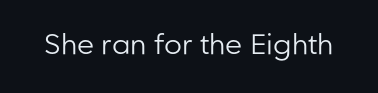
Q: Is the text bold? A: No.
Q: Is the text italic (slanted)? A: No, it is upright.
Q: Is the typeface a serif or a sans-serif typeface? A: Sans-serif.
Q: Is the text underlined? A: No.
Q: Is the spacing between letters normal or unusually wide? A: Normal.
Q: Width (condensed, normal, or wide)? A: Normal.
Q: Stroke contrast? A: Low.
Q: x-height? A: Medium.
Q: Monospaced? A: No.
